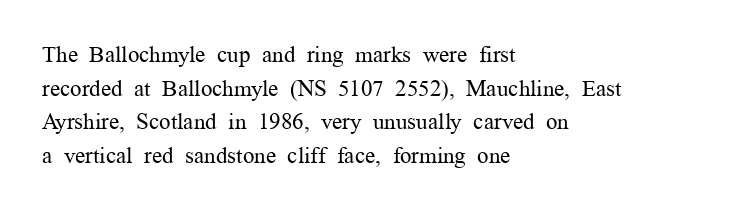
{"italic": "no", "bold": "no", "underline": "no", "align": "left", "line_spacing": "normal", "line_spacing_ratio": 1.46, "letter_spacing": "normal", "letter_spacing_em": 0.0, "glyph_px": 23}
